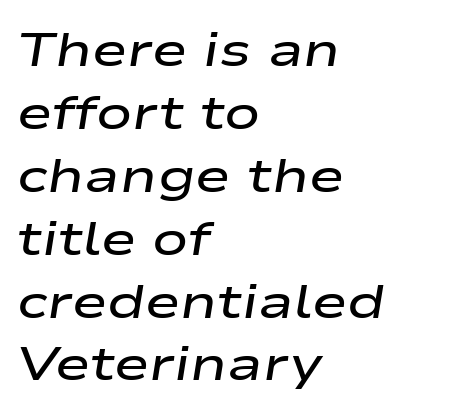
Q: Is the text bold? A: Semi-bold.
Q: Is the text italic (slanted)? A: Yes, it leans right by about 9 degrees.
Q: Is the text underlined? A: No.
Q: How is the paragraph aligned? A: Left-aligned.
Q: Is the spacing between letters normal or unusually wide? A: Normal.
Q: Is the spacing between lines tight, normal or loose? A: Normal.
Q: Width (condensed, normal, or wide)? A: Wide.
Q: Stroke contrast? A: Low.
Q: x-height? A: Medium.
Q: Monospaced? A: No.
